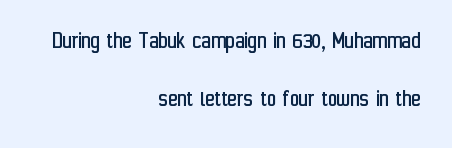
The image shows 25 px text type, upright; set right-aligned, loose line spacing (2.32x), normal letter spacing, not underlined.
